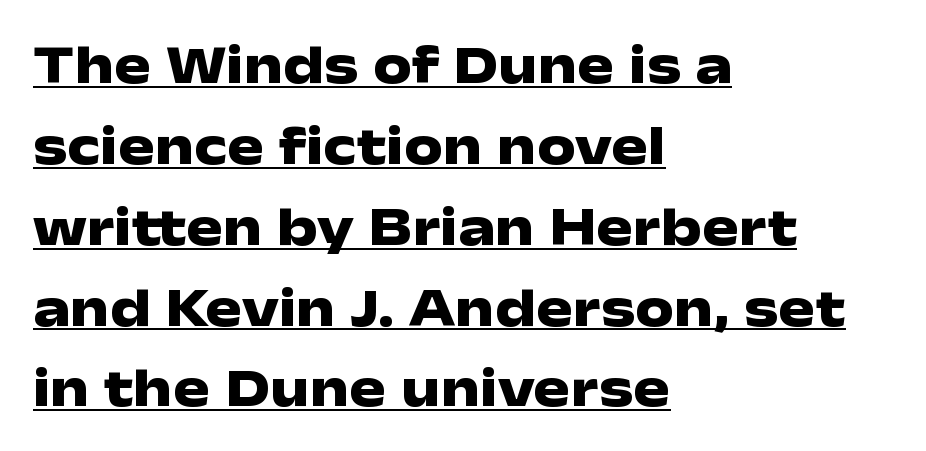
Do the characters align in a grid? No, the font is proportional. A rule runs beneath these lines of type. What kind of face is this? One without serifs — a sans. Look at the tracking — it's just the regular setting, nothing added. These lines were composed using upright roman letters. Caption: bold face, heavy strokes.
